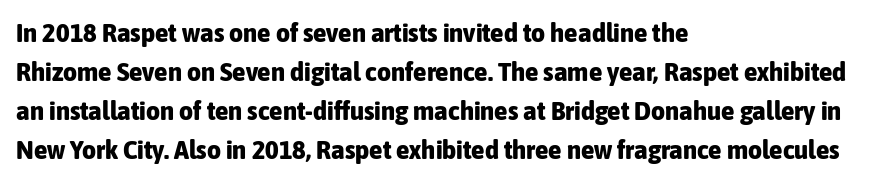
The typography opts for an upright posture over an oblique one. The face used here has the dense, thick strokes of a bold. Words float on clear page, feet unadorned. The typesetter chose a ragged-right arrangement here.
